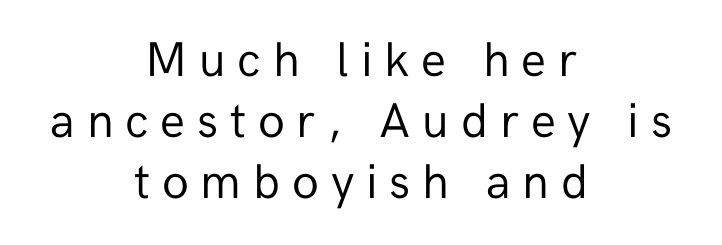
{"serif": "no", "italic": "no", "bold": "no", "weight": "regular", "width": "normal", "stroke_contrast": "low", "x_height": "medium", "monospaced": "no", "underline": "no", "align": "center", "line_spacing": "normal", "line_spacing_ratio": 1.25, "letter_spacing": "wide", "letter_spacing_em": 0.24, "glyph_px": 49}
